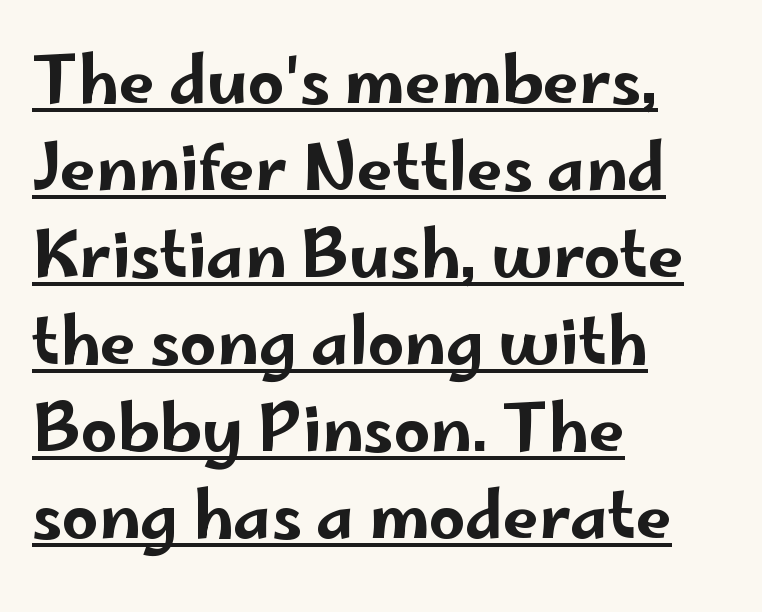
{"serif": "no", "italic": "no", "width": "wide", "stroke_contrast": "low", "x_height": "small", "monospaced": "no", "underline": "yes", "align": "left", "line_spacing": "normal", "line_spacing_ratio": 1.36, "letter_spacing": "normal", "letter_spacing_em": 0.0, "glyph_px": 64}
